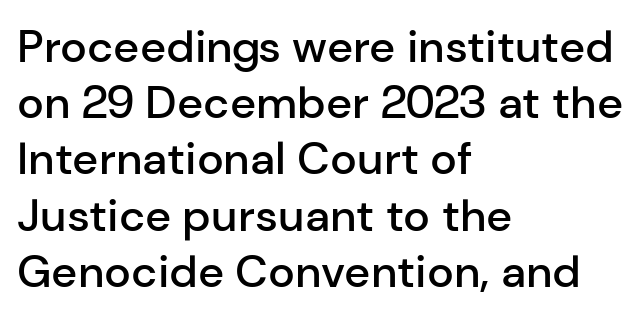
{"serif": "no", "italic": "no", "bold": "semi", "weight": "semibold", "width": "normal", "stroke_contrast": "low", "x_height": "medium", "monospaced": "no", "underline": "no", "align": "left", "line_spacing": "normal", "line_spacing_ratio": 1.25, "letter_spacing": "normal", "letter_spacing_em": 0.0, "glyph_px": 45}
